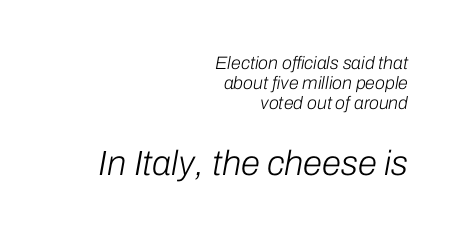
The image shows 35 px light type, italic (leaning right); set right-aligned, tight line spacing (1.1x), normal letter spacing, not underlined; the second (bottom) block is 1.94x larger; low stroke contrast and a medium x-height.
